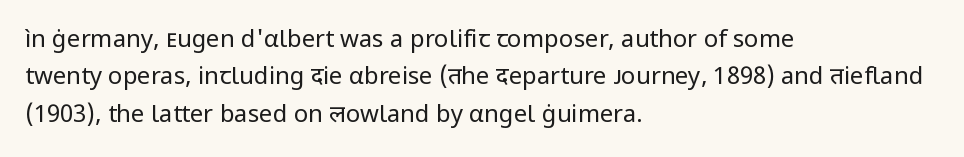
Q: Is the text bold? A: No.
Q: Is the text italic (slanted)? A: No, it is upright.
Q: Is the text underlined? A: No.
Q: How is the paragraph aligned? A: Left-aligned.
Q: Is the spacing between letters normal or unusually wide? A: Normal.
Q: Is the spacing between lines tight, normal or loose? A: Normal.
